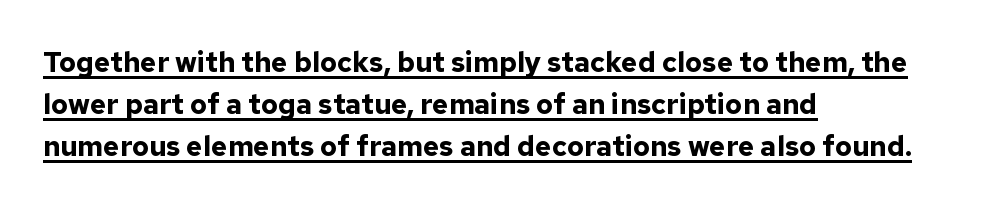
Q: Is the text bold? A: Yes.
Q: Is the text italic (slanted)? A: No, it is upright.
Q: Is the typeface a serif or a sans-serif typeface? A: Sans-serif.
Q: Is the text underlined? A: Yes.
Q: How is the paragraph aligned? A: Left-aligned.
Q: Is the spacing between letters normal or unusually wide? A: Normal.
Q: Is the spacing between lines tight, normal or loose? A: Normal.
Q: Width (condensed, normal, or wide)? A: Normal.
Q: Stroke contrast? A: Low.
Q: x-height? A: Medium.
Q: Monospaced? A: No.
